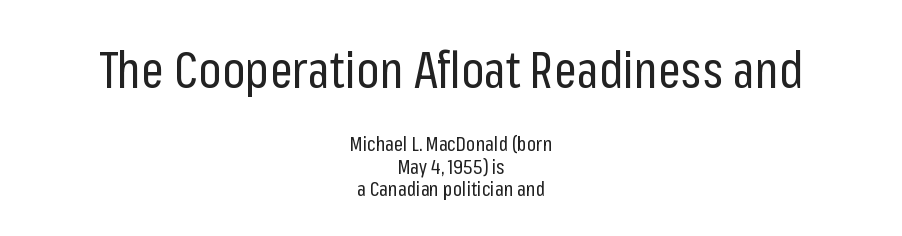
This sample has the flowing, uneven cadence of proportional lettering. The rendering uses a small line-height, squeezing the rows. Check under the words: just untouched page. Two sizes are in play, and the larger belongs to the first block. Caption: standard tracking, unaltered. Notice how the passage keeps no hard edge, just a central spine.
